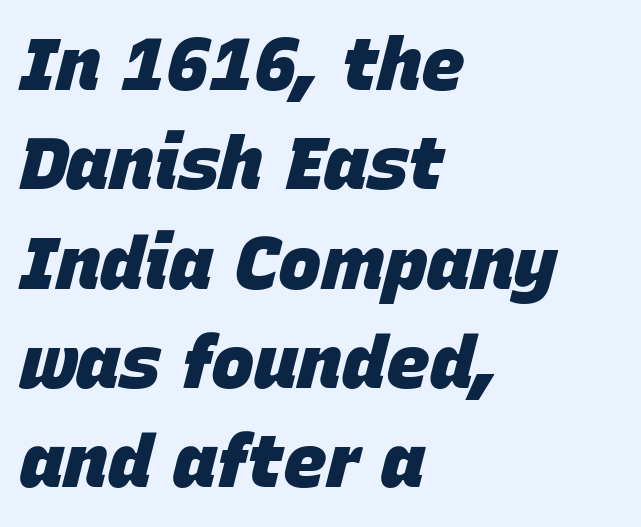
{"italic": "yes", "lean": "right", "slant_degrees": 15, "bold": "yes", "weight": "heavy", "width": "normal", "stroke_contrast": "low", "x_height": "large", "monospaced": "no", "underline": "no", "align": "left", "line_spacing": "normal", "line_spacing_ratio": 1.36, "letter_spacing": "normal", "letter_spacing_em": 0.0, "glyph_px": 73}
